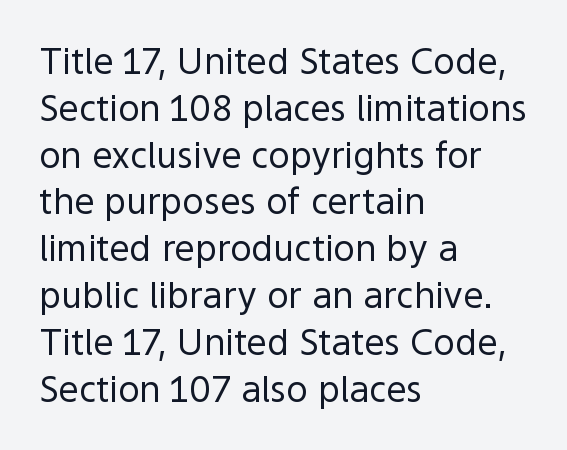
The image shows 36 px regular-weight sans-serif type, upright; set left-aligned, normal line spacing (1.3x), normal letter spacing, not underlined; a medium x-height.
